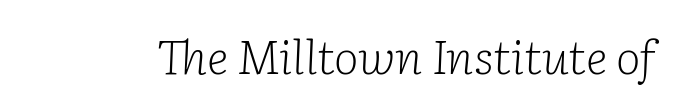
The image shows 47 px light serif type, italic (leaning right); set normal letter spacing, not underlined; low stroke contrast and a medium x-height.
